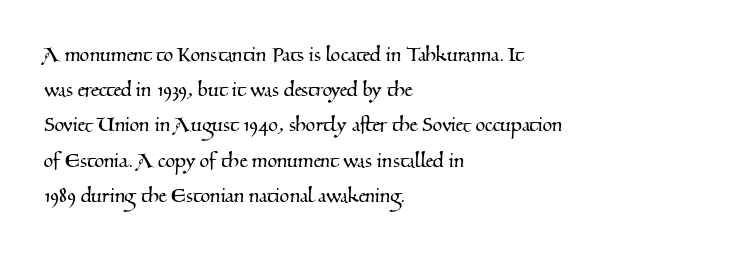
{"underline": "no", "align": "left", "line_spacing": "normal", "line_spacing_ratio": 1.41, "letter_spacing": "normal", "letter_spacing_em": 0.0, "glyph_px": 25}
